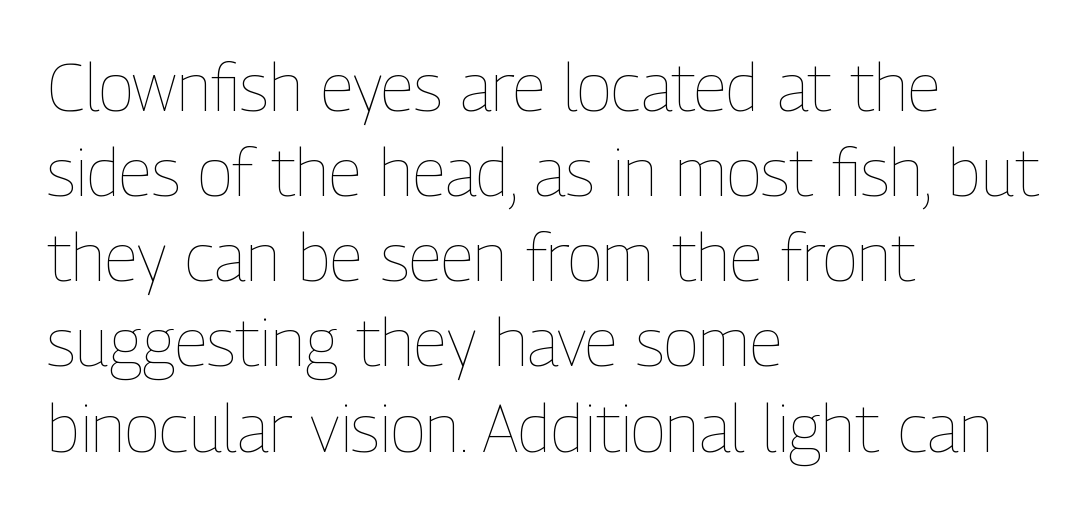
Standard letterfit; no display-style spreading of the glyphs. A typesetter would call this proportional, since set widths differ per character. Descender tails drop into unmarked territory. The lettering holds an erect, upright posture throughout.
